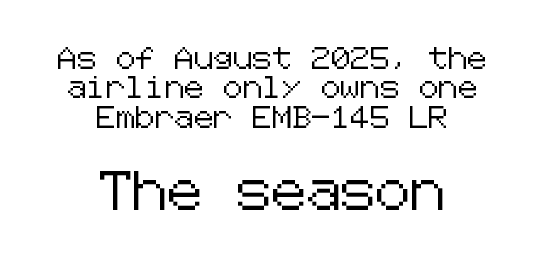
{"serif": "no", "italic": "no", "width": "normal", "stroke_contrast": "low", "x_height": "medium", "underline": "no", "align": "center", "line_spacing": "normal", "line_spacing_ratio": 1.34, "letter_spacing": "normal", "letter_spacing_em": 0.0, "larger_block": "second", "size_ratio": 1.77, "glyph_px": 39}
